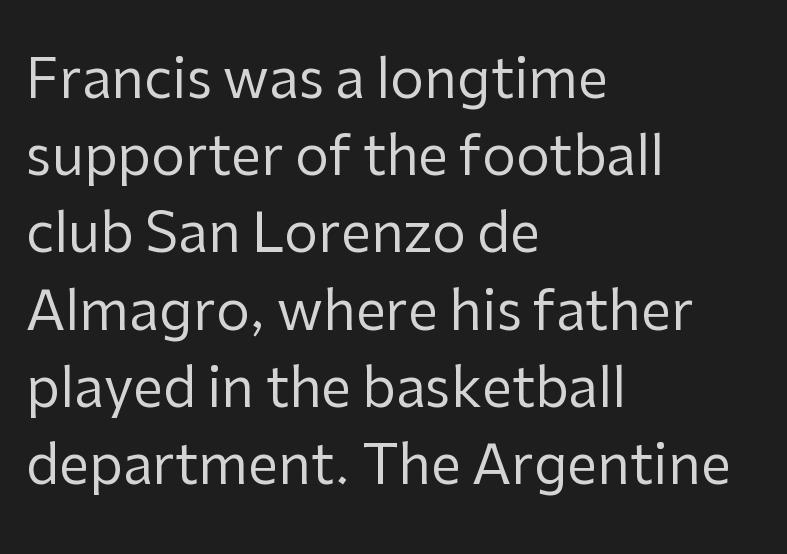
Left-aligned paragraph, ragged on the right. Nothing heavy about these letters — not bold at all. The designer left line spacing at the default. You could not count columns in this text — the font is proportionally spaced.
